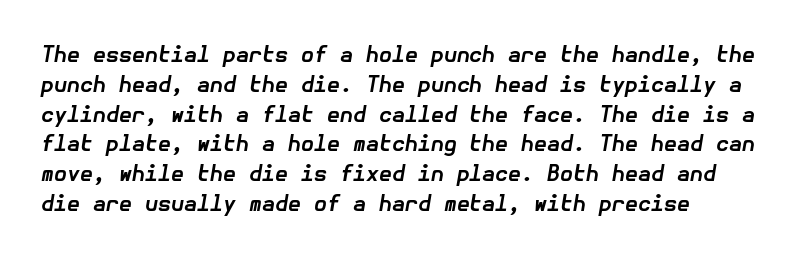
The letters are bold, with thick, heavy strokes. What stands out about the letter spacing? Nothing — it is the standard amount. This is oblique type, the kind used for emphasis or titles. Glance below the letters and you will spot only blank space.
